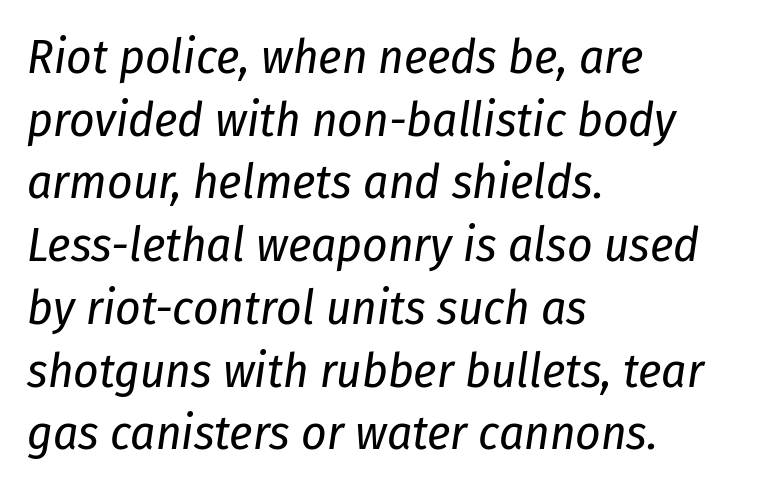
Q: Is the text bold? A: No.
Q: Is the text italic (slanted)? A: Yes, it leans right by about 8 degrees.
Q: Is the text underlined? A: No.
Q: How is the paragraph aligned? A: Left-aligned.
Q: Is the spacing between letters normal or unusually wide? A: Normal.
Q: Is the spacing between lines tight, normal or loose? A: Normal.
Q: Width (condensed, normal, or wide)? A: Condensed.
Q: Stroke contrast? A: Low.
Q: x-height? A: Medium.
Q: Monospaced? A: No.
